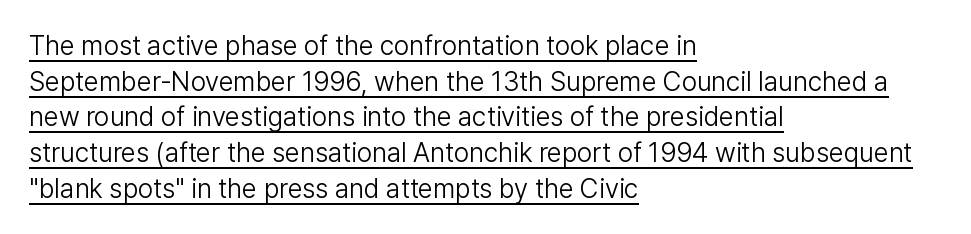
Q: Is the text bold? A: No.
Q: Is the text italic (slanted)? A: No, it is upright.
Q: Is the text underlined? A: Yes.
Q: How is the paragraph aligned? A: Left-aligned.
Q: Is the spacing between letters normal or unusually wide? A: Normal.
Q: Is the spacing between lines tight, normal or loose? A: Normal.
